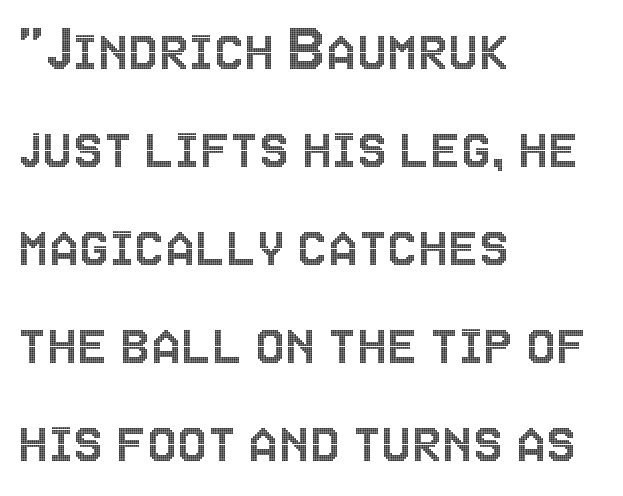
Bare-footed words on every line. Does extra space separate the letters? No, they use regular spacing. The letters stand upright; this is a roman face. Where is the straight margin? On the left.
